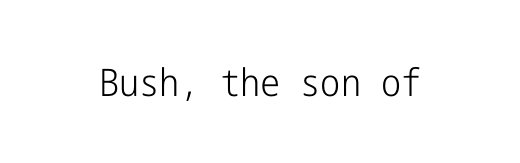
{"serif": "no", "italic": "no", "bold": "no", "weight": "light", "width": "condensed", "stroke_contrast": "low", "x_height": "medium", "underline": "no", "letter_spacing": "normal", "letter_spacing_em": 0.0, "glyph_px": 38}
